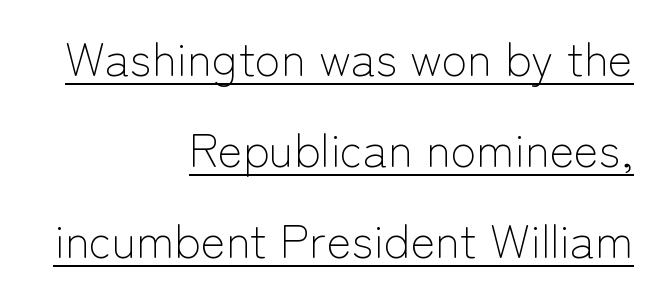
{"serif": "no", "italic": "no", "bold": "no", "weight": "light", "width": "normal", "stroke_contrast": "low", "x_height": "medium", "monospaced": "no", "underline": "yes", "align": "right", "line_spacing": "loose", "line_spacing_ratio": 1.94, "letter_spacing": "normal", "letter_spacing_em": 0.0, "glyph_px": 47}
